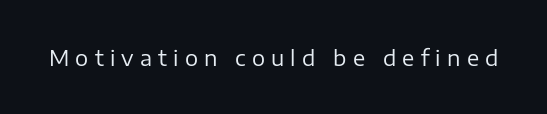
{"italic": "no", "bold": "no", "underline": "no", "letter_spacing": "wide", "letter_spacing_em": 0.28, "glyph_px": 22}
